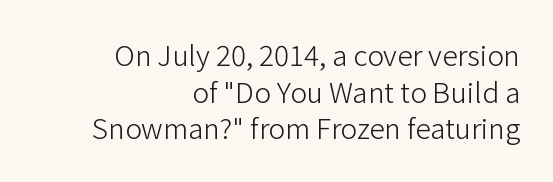
Beneath every word, the page is bare. Compared with a flush-left layout, this one pins lines to the opposite, right side. Students, observe: this is what conventionally led text looks like. Each letter keeps its own natural width here, so spacing adapts to shape. Unbolded letterforms with no extra heft. You can tell from the bare stems that sans-serif type was used.
